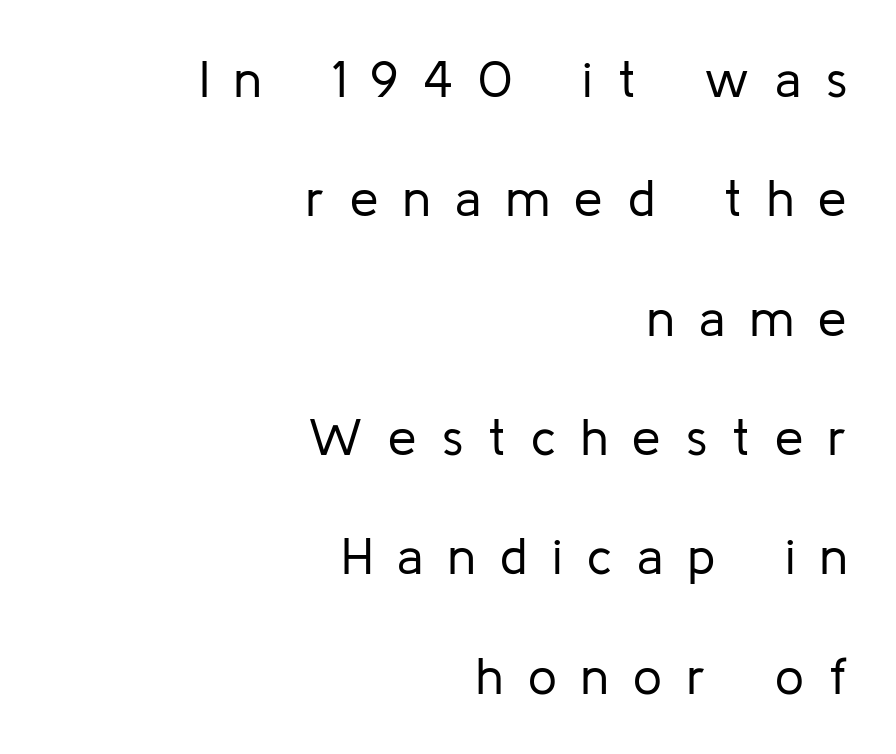
Q: Is the text bold? A: No.
Q: Is the text italic (slanted)? A: No, it is upright.
Q: Is the typeface a serif or a sans-serif typeface? A: Sans-serif.
Q: Is the text underlined? A: No.
Q: How is the paragraph aligned? A: Right-aligned.
Q: Is the spacing between letters normal or unusually wide? A: Unusually wide.
Q: Is the spacing between lines tight, normal or loose? A: Loose.
Q: Width (condensed, normal, or wide)? A: Normal.
Q: Stroke contrast? A: Low.
Q: x-height? A: Medium.
Q: Monospaced? A: No.
